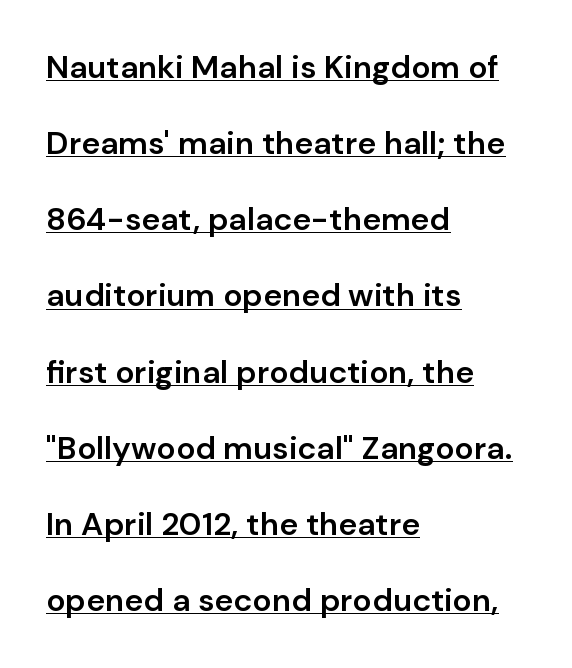
The image shows 32 px semibold sans-serif type, upright; set left-aligned, loose line spacing (2.38x), normal letter spacing, underlined; low stroke contrast and a medium x-height.
